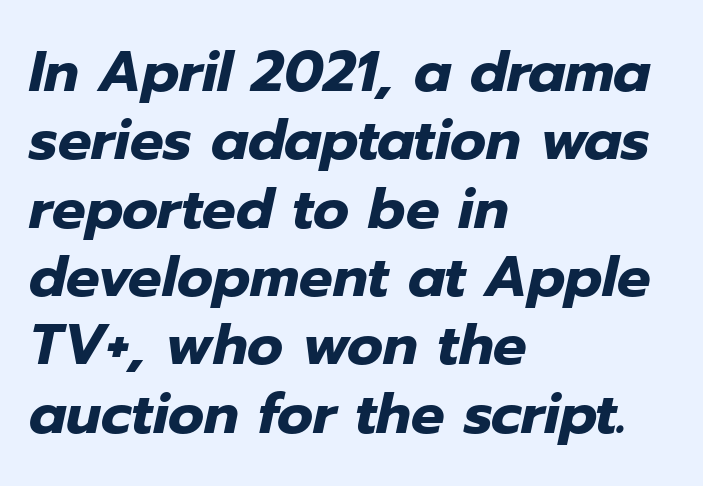
Q: Is the text bold? A: Yes.
Q: Is the text italic (slanted)? A: Yes, it leans right by about 12 degrees.
Q: Is the text underlined? A: No.
Q: How is the paragraph aligned? A: Left-aligned.
Q: Is the spacing between letters normal or unusually wide? A: Normal.
Q: Width (condensed, normal, or wide)? A: Normal.
Q: Stroke contrast? A: Low.
Q: x-height? A: Medium.
Q: Monospaced? A: No.
